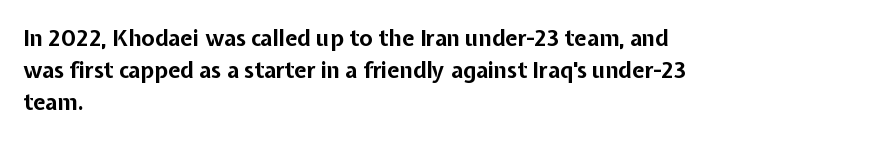
These lines were composed using upright roman letters. Bare-footed words on every line. The vertical gap from one line to the next is medium. Leftover space on each line is placed entirely after the last word. The line texture is even and compact thanks to regular tracking.
